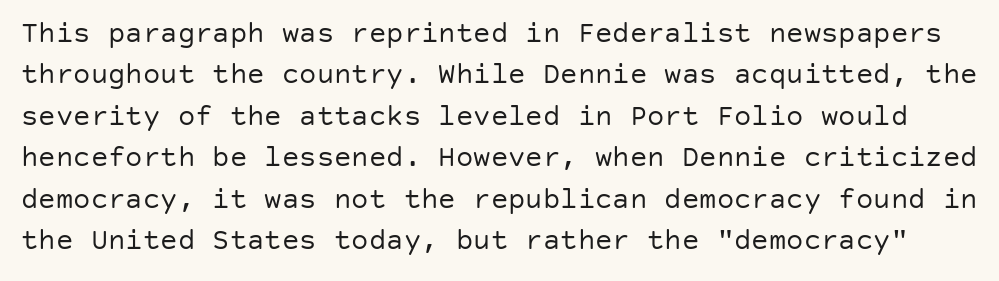
Q: Is the text bold? A: No.
Q: Is the text italic (slanted)? A: No, it is upright.
Q: Is the typeface a serif or a sans-serif typeface? A: Sans-serif.
Q: Is the text underlined? A: No.
Q: Is the spacing between letters normal or unusually wide? A: Normal.
Q: Is the spacing between lines tight, normal or loose? A: Normal.
Q: Width (condensed, normal, or wide)? A: Normal.
Q: Stroke contrast? A: Low.
Q: x-height? A: Large.
